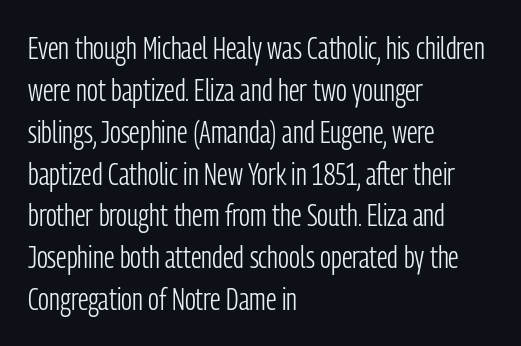
Q: Is the text bold? A: No.
Q: Is the text italic (slanted)? A: No, it is upright.
Q: Is the typeface a serif or a sans-serif typeface? A: Sans-serif.
Q: Is the text underlined? A: No.
Q: How is the paragraph aligned? A: Left-aligned.
Q: Is the spacing between letters normal or unusually wide? A: Normal.
Q: Is the spacing between lines tight, normal or loose? A: Normal.
Q: Width (condensed, normal, or wide)? A: Condensed.
Q: Stroke contrast? A: Low.
Q: x-height? A: Medium.
Q: Monospaced? A: No.
